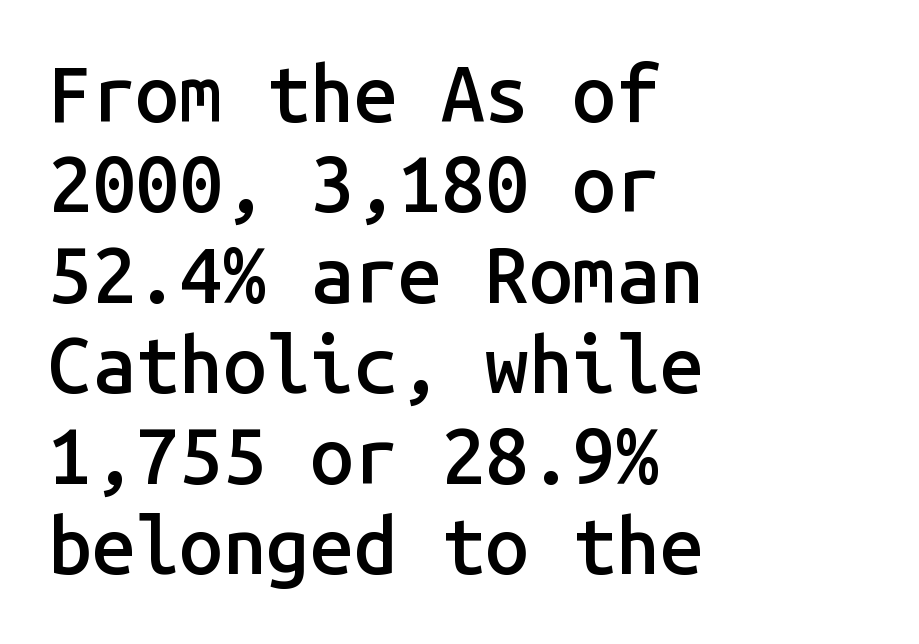
The image shows 78 px semibold sans-serif type, upright, monospaced; set left-aligned, line spacing 1.16x, normal letter spacing, not underlined; low stroke contrast and a medium x-height.
